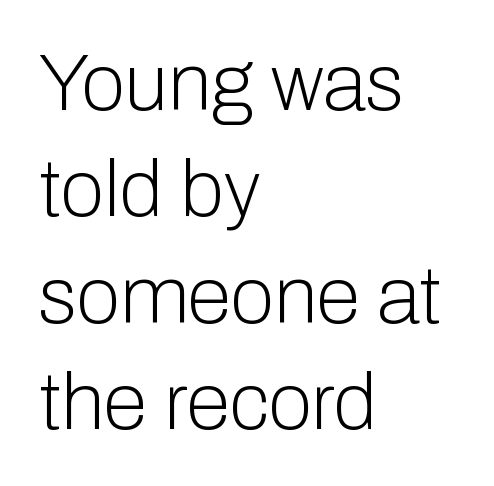
Q: Is the text bold? A: No.
Q: Is the text italic (slanted)? A: No, it is upright.
Q: Is the typeface a serif or a sans-serif typeface? A: Sans-serif.
Q: Is the text underlined? A: No.
Q: How is the paragraph aligned? A: Left-aligned.
Q: Is the spacing between letters normal or unusually wide? A: Normal.
Q: Is the spacing between lines tight, normal or loose? A: Normal.
Q: Width (condensed, normal, or wide)? A: Normal.
Q: Stroke contrast? A: Low.
Q: x-height? A: Medium.
Q: Monospaced? A: No.
